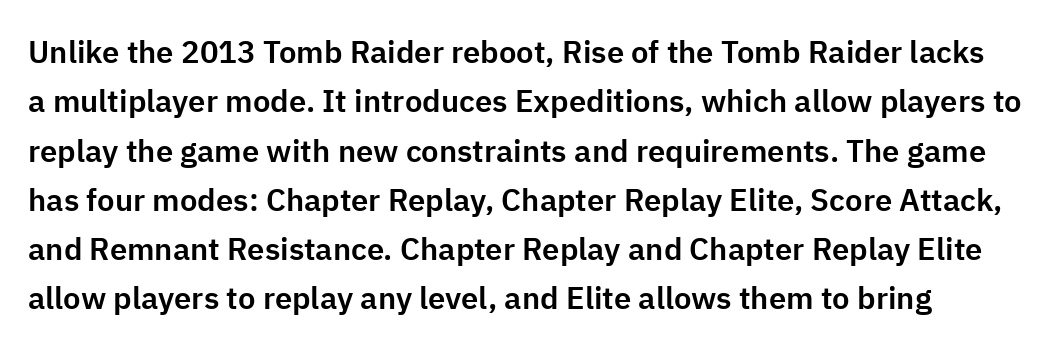
The image shows 31 px sans-serif type, upright; set normal line spacing (1.59x), normal letter spacing, not underlined; low stroke contrast and a medium x-height.
